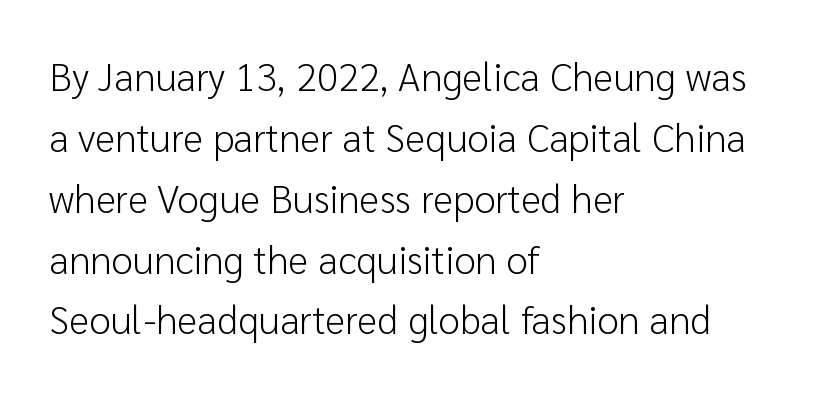
Font category for this specimen: sans-serif. Any mark beneath the type? The region is blank. Compared with a typical body face, this is equally light or lighter still. Each letter keeps its own natural width here, so spacing adapts to shape.
